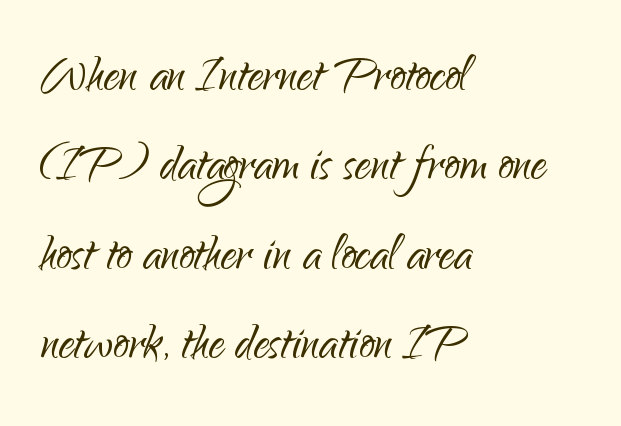
Q: Is the text bold? A: No.
Q: Is the text italic (slanted)? A: Yes.
Q: Is the typeface a serif or a sans-serif typeface? A: Sans-serif.
Q: Is the text underlined? A: No.
Q: How is the paragraph aligned? A: Left-aligned.
Q: Is the spacing between letters normal or unusually wide? A: Normal.
Q: Is the spacing between lines tight, normal or loose? A: Normal.
Q: Width (condensed, normal, or wide)? A: Normal.
Q: Stroke contrast? A: Low.
Q: x-height? A: Small.
Q: Monospaced? A: No.
